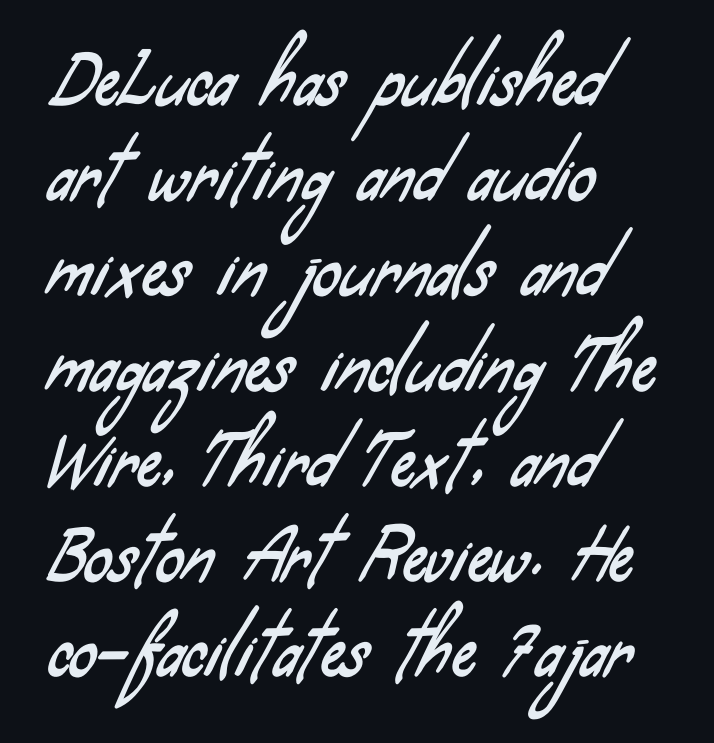
{"serif": "no", "width": "condensed", "stroke_contrast": "low", "x_height": "small", "monospaced": "no", "underline": "no", "align": "left", "line_spacing": "normal", "line_spacing_ratio": 1.4, "letter_spacing": "normal", "letter_spacing_em": 0.0, "glyph_px": 68}
